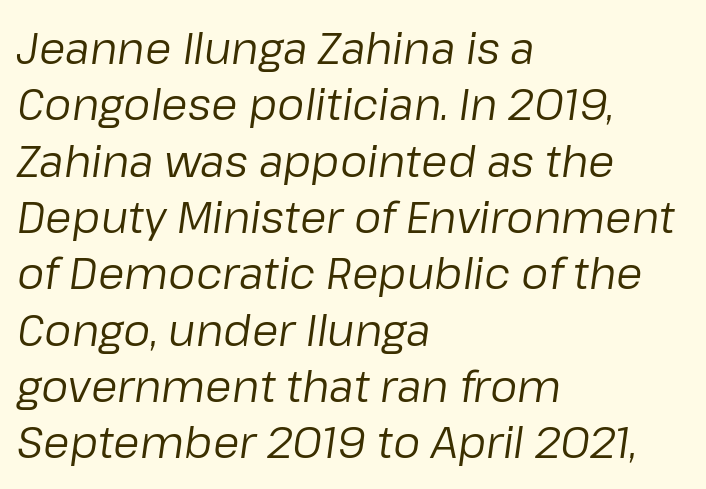
Spacing verdict: proportional, widths tailored to each character. The glyphs look as if they've been sheared to an angle. Caption: face not bold, strokes unweighted. The paragraph shown leans on its left margin.
